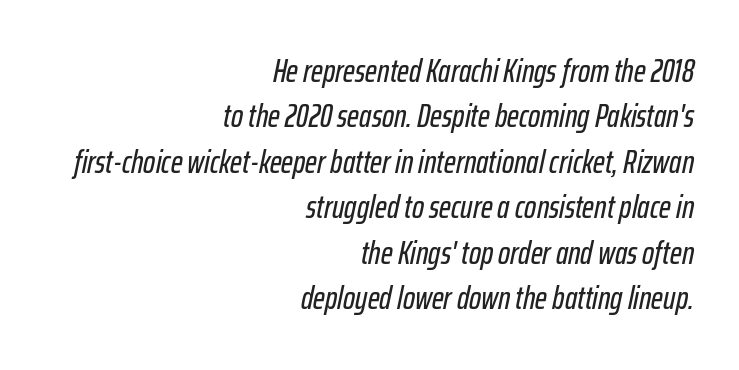
The image shows 32 px condensed type, italic (leaning right); set right-aligned, normal line spacing (1.42x), normal letter spacing, not underlined; low stroke contrast and a medium x-height.
